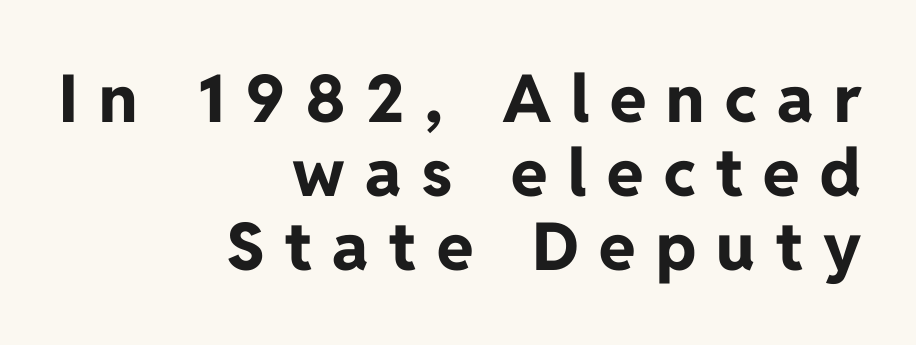
Q: Is the text bold? A: Yes.
Q: Is the text italic (slanted)? A: No, it is upright.
Q: Is the typeface a serif or a sans-serif typeface? A: Sans-serif.
Q: Is the text underlined? A: No.
Q: How is the paragraph aligned? A: Right-aligned.
Q: Is the spacing between letters normal or unusually wide? A: Unusually wide.
Q: Is the spacing between lines tight, normal or loose? A: Tight.
Q: Width (condensed, normal, or wide)? A: Normal.
Q: Stroke contrast? A: Low.
Q: x-height? A: Medium.
Q: Monospaced? A: No.
